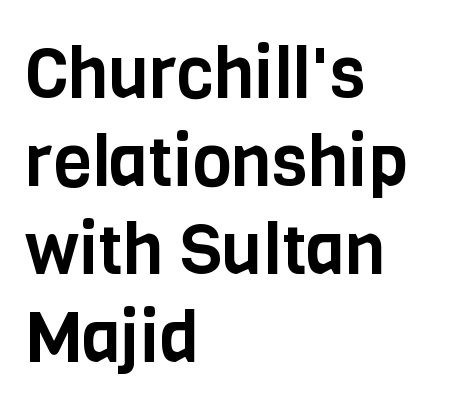
Q: Is the text italic (slanted)? A: No, it is upright.
Q: Is the typeface a serif or a sans-serif typeface? A: Sans-serif.
Q: Is the text underlined? A: No.
Q: How is the paragraph aligned? A: Left-aligned.
Q: Is the spacing between letters normal or unusually wide? A: Normal.
Q: Width (condensed, normal, or wide)? A: Condensed.
Q: Stroke contrast? A: Low.
Q: x-height? A: Large.
Q: Monospaced? A: No.
